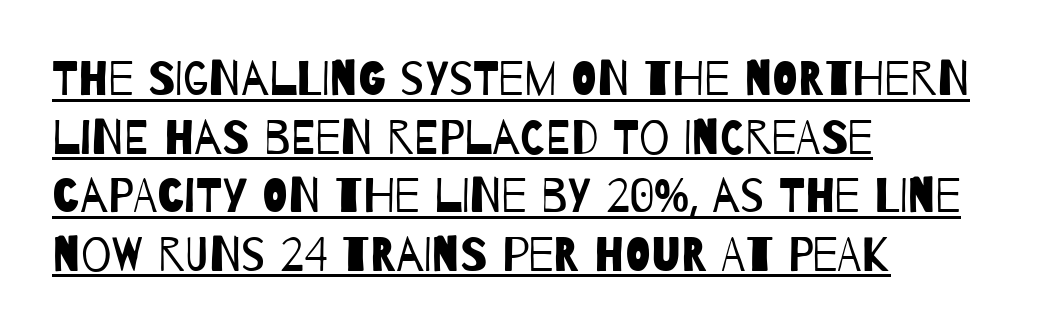
No feet cap the strokes, marking this as sans-serif type. Here the glyphs are tracked normally, forming tight word shapes. The rendering uses the underline text-decoration. Each line starts at the same left margin while the right side varies. Each letter keeps its own natural width here, so spacing adapts to shape.
